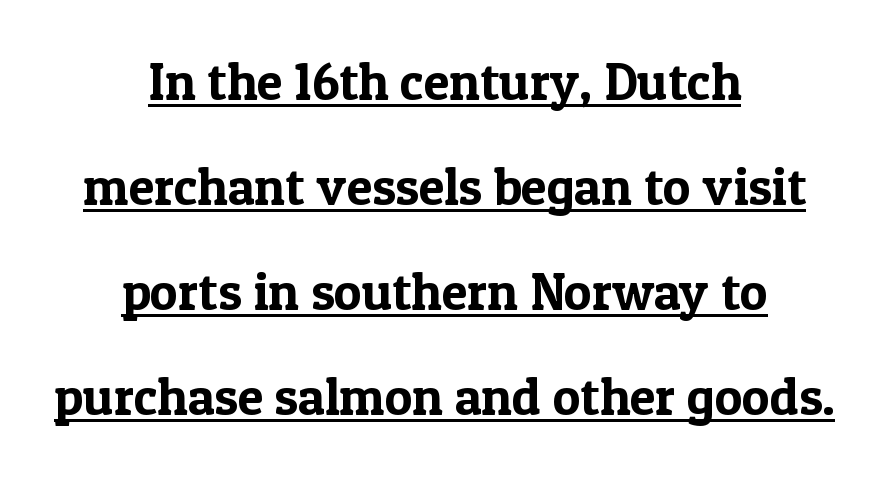
{"serif": "yes", "italic": "no", "width": "normal", "x_height": "medium", "monospaced": "no", "underline": "yes", "align": "center", "line_spacing": "loose", "line_spacing_ratio": 2.02, "letter_spacing": "normal", "letter_spacing_em": 0.0, "glyph_px": 52}
